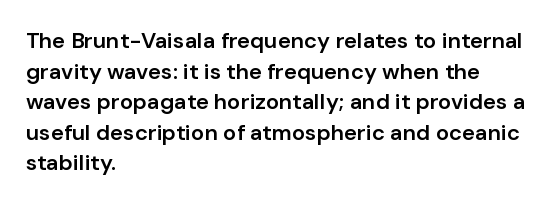
When letters stand straight like this, we call the style roman or upright. The space beneath each line is pristine and unruled. Horizontal alignment here is leftward, the default for most running prose. The gaps between neighbouring characters are ordinary and unremarkable. Students, this is semibold: more ink than regular, less than bold.
